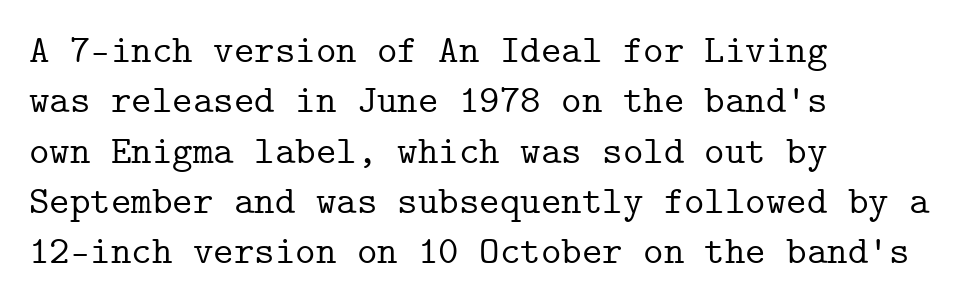
{"serif": "yes", "italic": "no", "width": "normal", "stroke_contrast": "low", "x_height": "medium", "monospaced": "yes", "underline": "no", "align": "left", "line_spacing": "normal", "line_spacing_ratio": 1.29, "letter_spacing": "normal", "letter_spacing_em": 0.0, "glyph_px": 39}
